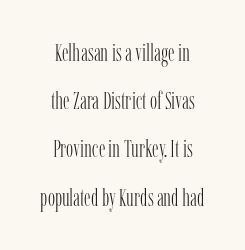
The image shows 24 px text type, upright; set centered, loose line spacing (2.01x), normal letter spacing, not underlined.
